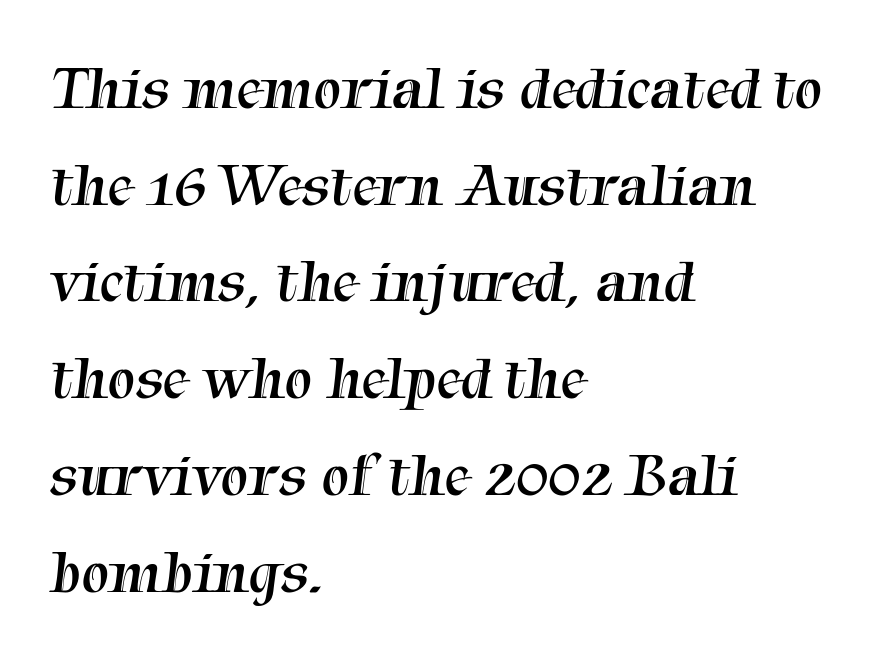
The image shows 62 px regular-weight serif type; set left-aligned, normal line spacing (1.56x), normal letter spacing, not underlined; medium stroke contrast and a medium x-height.
